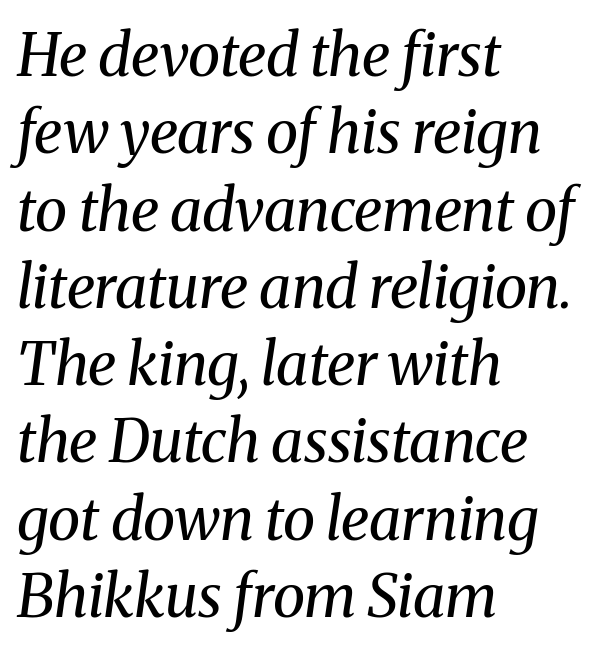
Q: Is the text bold? A: No.
Q: Is the text italic (slanted)? A: Yes, it leans right by about 8 degrees.
Q: Is the typeface a serif or a sans-serif typeface? A: Serif.
Q: Is the text underlined? A: No.
Q: How is the paragraph aligned? A: Left-aligned.
Q: Is the spacing between letters normal or unusually wide? A: Normal.
Q: Is the spacing between lines tight, normal or loose? A: Normal.
Q: Width (condensed, normal, or wide)? A: Normal.
Q: Stroke contrast? A: Medium.
Q: x-height? A: Medium.
Q: Monospaced? A: No.
